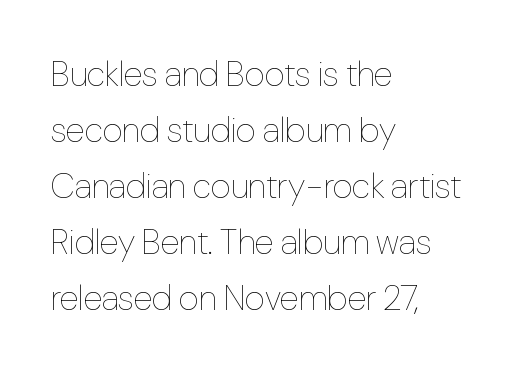
The image shows 35 px thin, condensed type, upright; set left-aligned, normal line spacing (1.6x), normal letter spacing, not underlined; low stroke contrast and a medium x-height.
